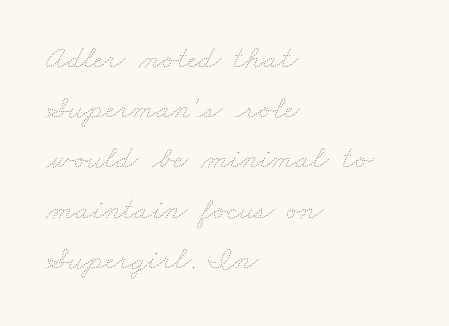
Q: Is the text bold? A: No.
Q: Is the text underlined? A: No.
Q: How is the paragraph aligned? A: Left-aligned.
Q: Is the spacing between letters normal or unusually wide? A: Normal.
Q: Is the spacing between lines tight, normal or loose? A: Normal.
Q: Width (condensed, normal, or wide)? A: Wide.
Q: Stroke contrast? A: Low.
Q: x-height? A: Small.
Q: Monospaced? A: No.
